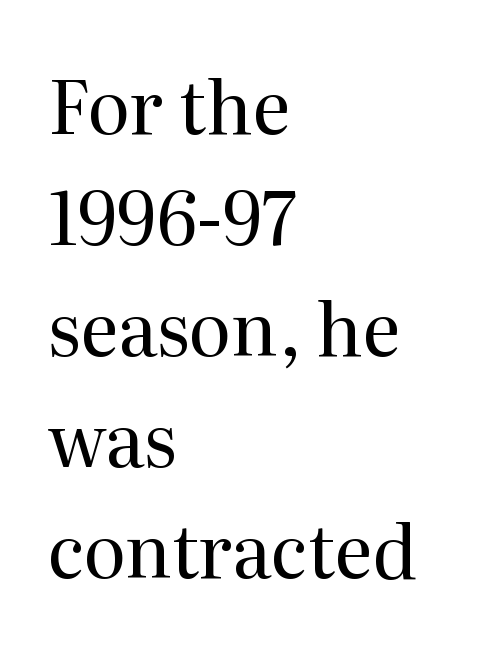
The image shows 73 px regular-weight serif type, upright; set left-aligned, normal line spacing (1.52x), normal letter spacing, not underlined; medium stroke contrast and a medium x-height.
